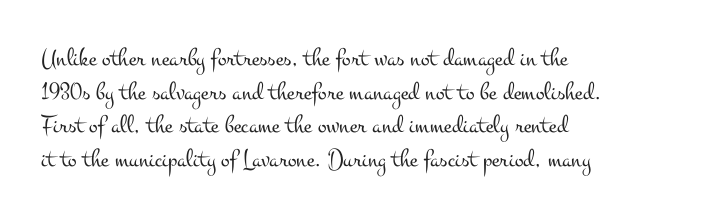
Interline gaps are of average width in this sample. Teacher's note: observe the even left margin — that is flush-left alignment. The cut favours lightness, reaching ordinary text weight at its darkest.
